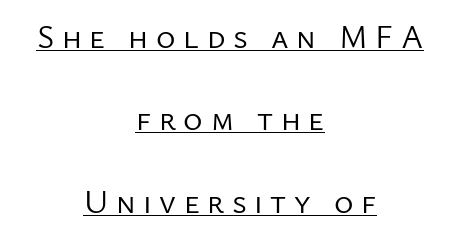
Q: Is the text bold? A: No.
Q: Is the text italic (slanted)? A: No, it is upright.
Q: Is the typeface a serif or a sans-serif typeface? A: Sans-serif.
Q: Is the text underlined? A: Yes.
Q: How is the paragraph aligned? A: Centered.
Q: Is the spacing between letters normal or unusually wide? A: Unusually wide.
Q: Is the spacing between lines tight, normal or loose? A: Loose.
Q: Width (condensed, normal, or wide)? A: Normal.
Q: Stroke contrast? A: Low.
Q: x-height? A: Medium.
Q: Monospaced? A: No.
